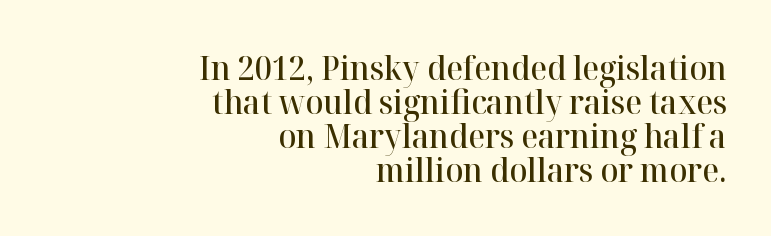
The image shows 33 px semibold serif type, upright; set right-aligned, tight line spacing (1.03x), normal letter spacing, not underlined; high stroke contrast and a medium x-height.
